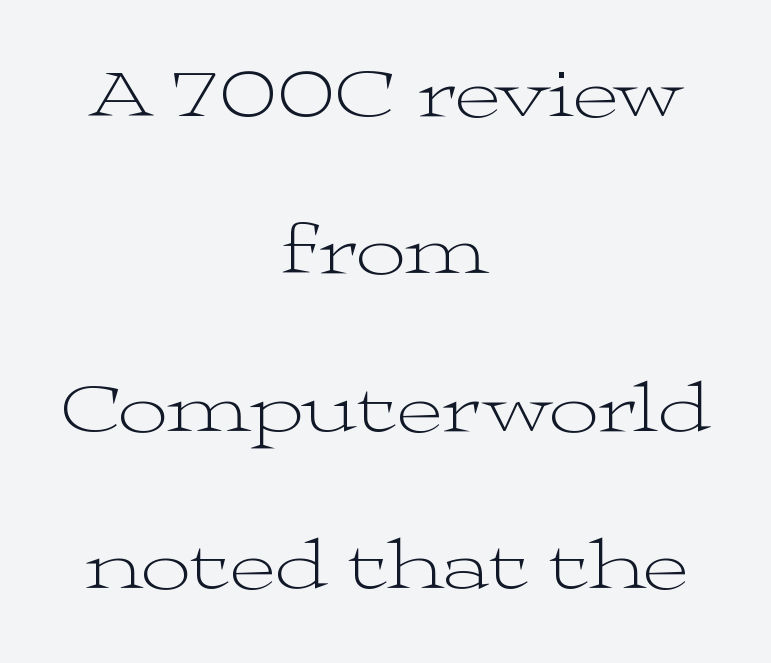
{"serif": "yes", "italic": "no", "bold": "no", "weight": "light", "width": "wide", "stroke_contrast": "medium", "x_height": "medium", "monospaced": "no", "underline": "no", "align": "center", "line_spacing": "loose", "line_spacing_ratio": 2.25, "letter_spacing": "normal", "letter_spacing_em": 0.0, "glyph_px": 70}
